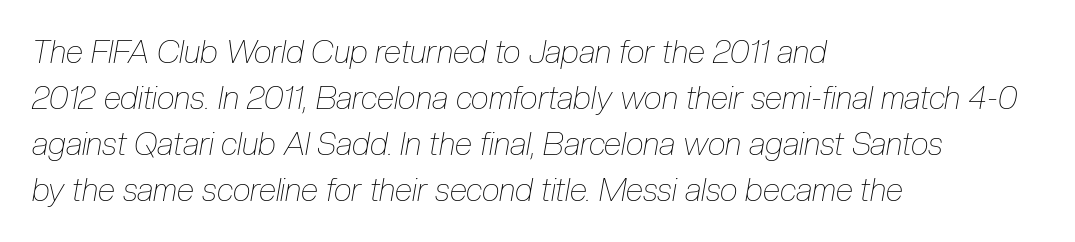
Q: Is the text bold? A: No.
Q: Is the text italic (slanted)? A: Yes, it leans right by about 10 degrees.
Q: Is the text underlined? A: No.
Q: How is the paragraph aligned? A: Left-aligned.
Q: Is the spacing between letters normal or unusually wide? A: Normal.
Q: Is the spacing between lines tight, normal or loose? A: Normal.
Q: Width (condensed, normal, or wide)? A: Condensed.
Q: Stroke contrast? A: Low.
Q: x-height? A: Medium.
Q: Monospaced? A: No.
